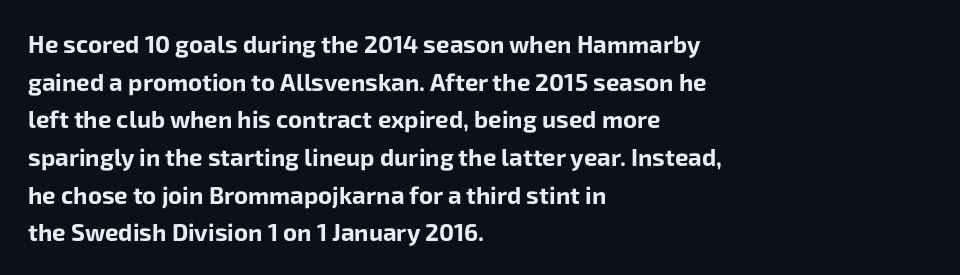
{"italic": "no", "bold": "yes", "underline": "no", "align": "left", "line_spacing": "normal", "line_spacing_ratio": 1.57, "letter_spacing": "normal", "letter_spacing_em": 0.0, "glyph_px": 24}
